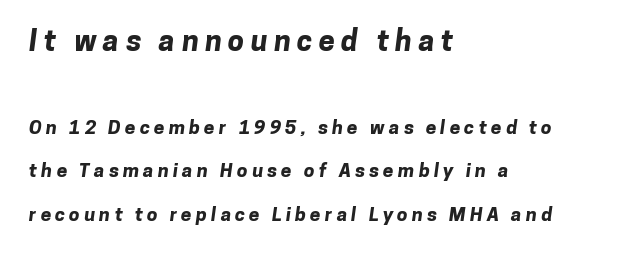
Q: Is the text bold? A: Yes.
Q: Is the typeface a serif or a sans-serif typeface? A: Sans-serif.
Q: Is the text underlined? A: No.
Q: How is the paragraph aligned? A: Left-aligned.
Q: Is the spacing between letters normal or unusually wide? A: Unusually wide.
Q: Is the spacing between lines tight, normal or loose? A: Loose.
Q: Which block of text is set in a larger size, the first (top) or the second (bottom)? A: The first (top) one.
Q: Width (condensed, normal, or wide)? A: Normal.
Q: Stroke contrast? A: Low.
Q: x-height? A: Medium.
Q: Monospaced? A: No.
